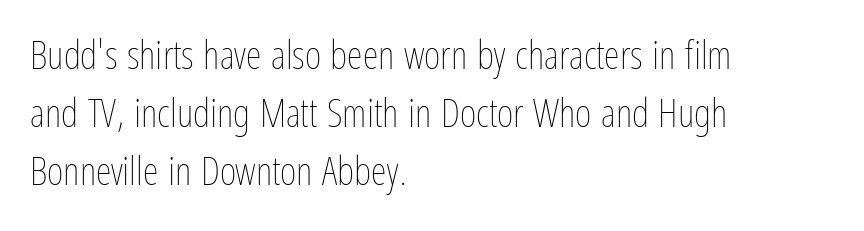
The image shows 40 px thin, condensed type, upright; set left-aligned, normal line spacing (1.45x), normal letter spacing, not underlined; low stroke contrast and a medium x-height.
